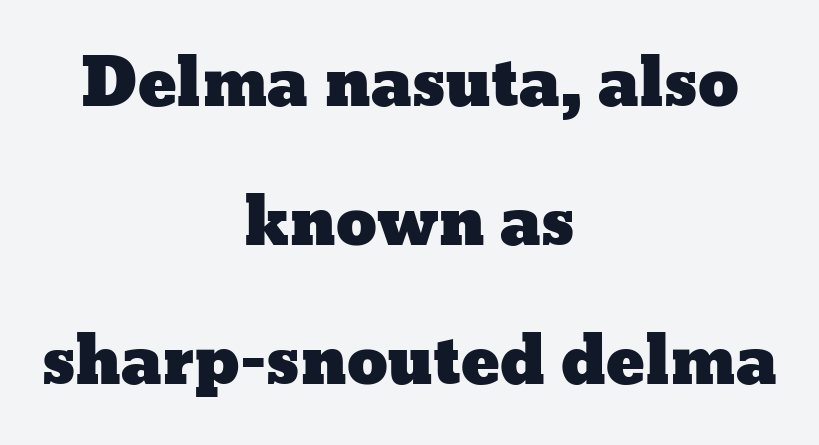
Q: Is the text italic (slanted)? A: No, it is upright.
Q: Is the text underlined? A: No.
Q: How is the paragraph aligned? A: Centered.
Q: Is the spacing between letters normal or unusually wide? A: Normal.
Q: Is the spacing between lines tight, normal or loose? A: Loose.
Q: Width (condensed, normal, or wide)? A: Wide.
Q: Stroke contrast? A: Low.
Q: x-height? A: Medium.
Q: Monospaced? A: No.
